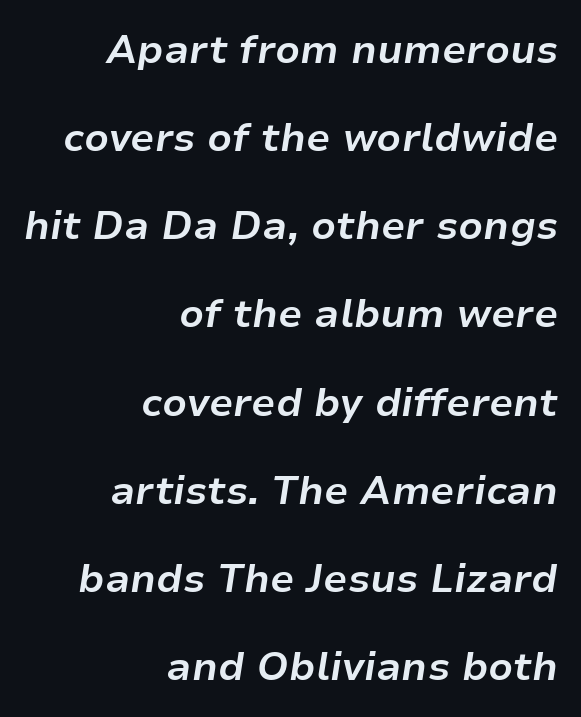
The image shows 39 px bold type, italic (leaning right); set right-aligned, loose line spacing (2.26x), normal letter spacing, not underlined; low stroke contrast and a medium x-height.
